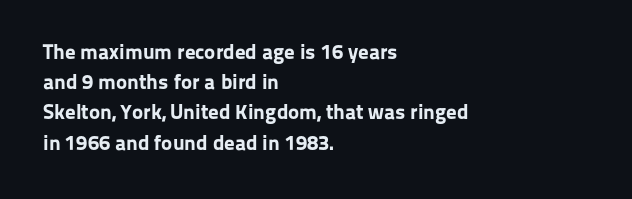
Emphasis by weight is at full strength: bold. Compared with typical body copy, the letter spacing here is the same. The passage shown is not underscored anywhere. Each new line begins a customary step beneath the previous one.
